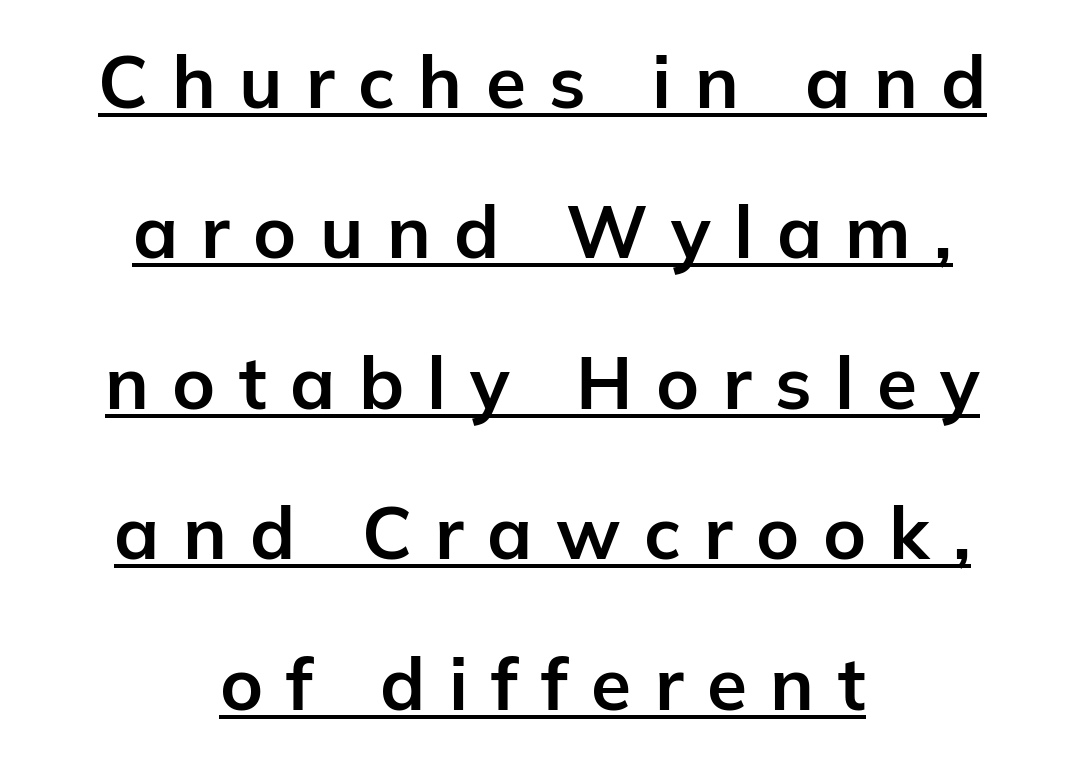
The image shows 73 px bold sans-serif type, upright; set centered, loose line spacing (2.06x), unusually wide letter spacing (+0.32 em), underlined; low stroke contrast and a medium x-height.
